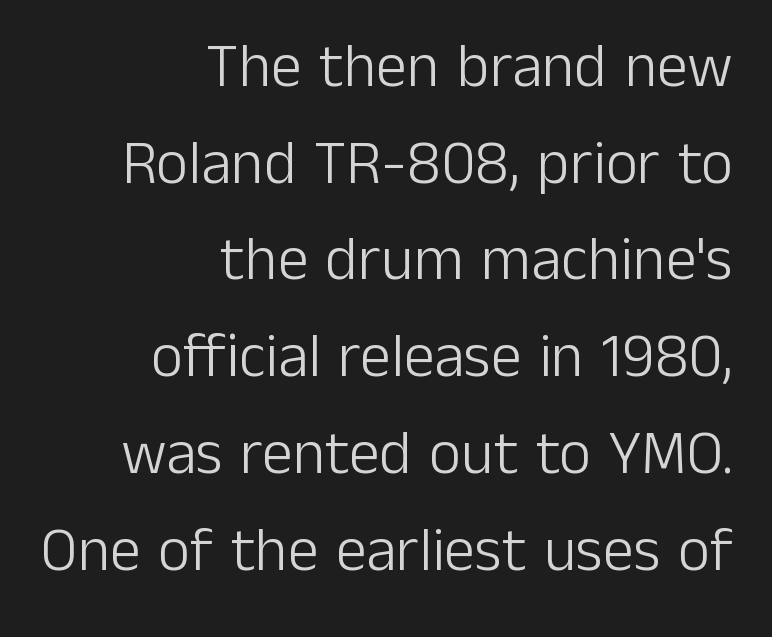
Classification — sans serif. If you drew a line through each stem, it would be perfectly vertical. The face looks like a standard text weight, possibly lighter. The rendering anchors every line to the right-hand side. Leading: standard. Proportional: the letters do not fall into vertical columns.
